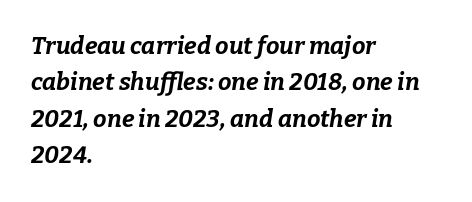
Q: Is the text bold? A: Yes.
Q: Is the text italic (slanted)? A: Yes, it leans right by about 9 degrees.
Q: Is the text underlined? A: No.
Q: How is the paragraph aligned? A: Left-aligned.
Q: Is the spacing between letters normal or unusually wide? A: Normal.
Q: Is the spacing between lines tight, normal or loose? A: Normal.
